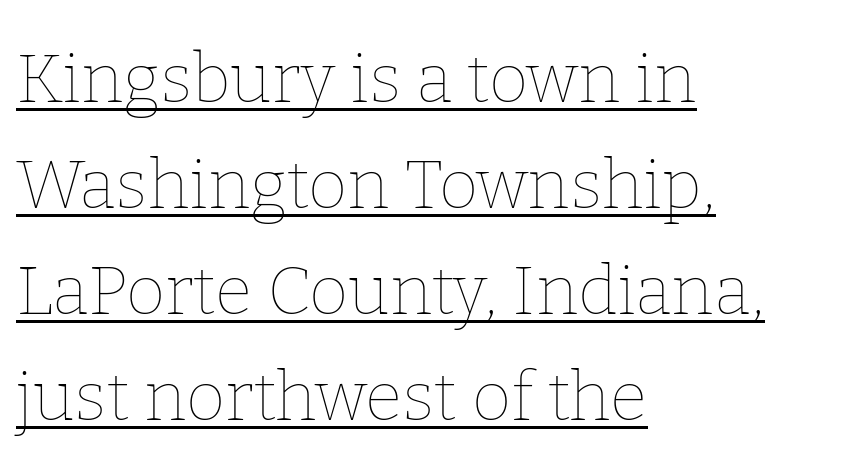
{"italic": "no", "bold": "no", "weight": "thin", "width": "normal", "stroke_contrast": "low", "x_height": "medium", "monospaced": "no", "underline": "yes", "align": "left", "line_spacing": "normal", "line_spacing_ratio": 1.56, "letter_spacing": "normal", "letter_spacing_em": 0.0, "glyph_px": 68}
